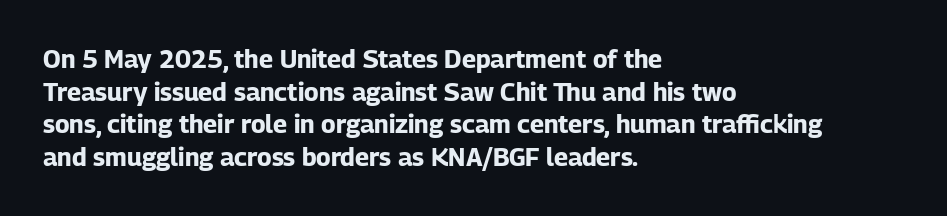
Q: Is the text bold? A: Yes.
Q: Is the text italic (slanted)? A: No, it is upright.
Q: Is the text underlined? A: No.
Q: How is the paragraph aligned? A: Left-aligned.
Q: Is the spacing between letters normal or unusually wide? A: Normal.
Q: Is the spacing between lines tight, normal or loose? A: Normal.
